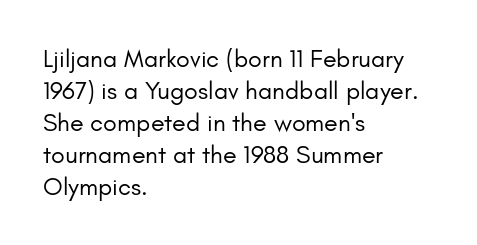
Q: Is the text bold? A: No.
Q: Is the text italic (slanted)? A: No, it is upright.
Q: Is the text underlined? A: No.
Q: How is the paragraph aligned? A: Left-aligned.
Q: Is the spacing between letters normal or unusually wide? A: Normal.
Q: Is the spacing between lines tight, normal or loose? A: Normal.
